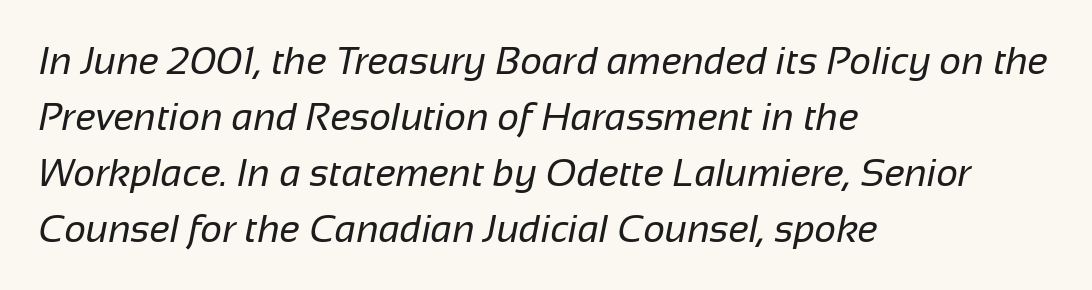
Q: Is the text bold? A: No.
Q: Is the typeface a serif or a sans-serif typeface? A: Sans-serif.
Q: Is the text underlined? A: No.
Q: How is the paragraph aligned? A: Left-aligned.
Q: Is the spacing between letters normal or unusually wide? A: Normal.
Q: Is the spacing between lines tight, normal or loose? A: Normal.
Q: Width (condensed, normal, or wide)? A: Normal.
Q: Stroke contrast? A: Low.
Q: x-height? A: Medium.
Q: Monospaced? A: No.
